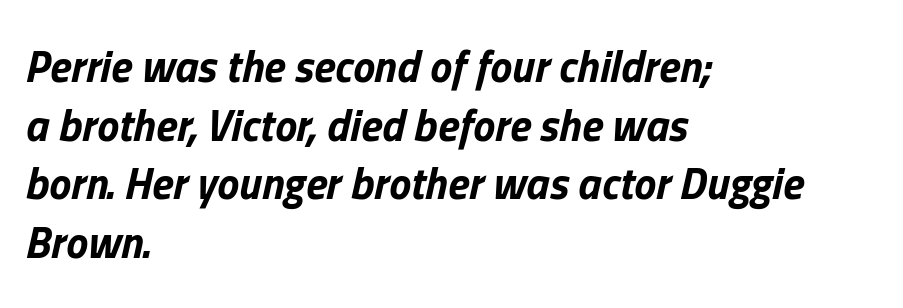
Q: Is the text bold? A: Yes.
Q: Is the text italic (slanted)? A: Yes, it leans right by about 13 degrees.
Q: Is the text underlined? A: No.
Q: How is the paragraph aligned? A: Left-aligned.
Q: Is the spacing between letters normal or unusually wide? A: Normal.
Q: Is the spacing between lines tight, normal or loose? A: Normal.
Q: Width (condensed, normal, or wide)? A: Normal.
Q: Stroke contrast? A: Low.
Q: x-height? A: Medium.
Q: Monospaced? A: No.
